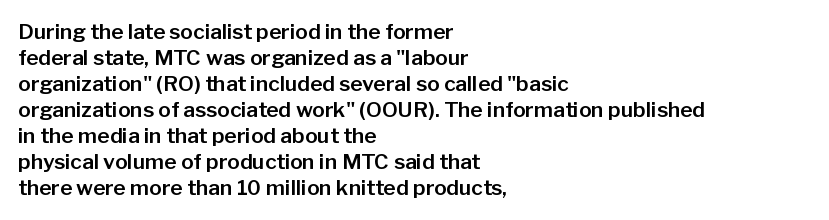
Q: Is the text italic (slanted)? A: No, it is upright.
Q: Is the text underlined? A: No.
Q: How is the paragraph aligned? A: Left-aligned.
Q: Is the spacing between letters normal or unusually wide? A: Normal.
